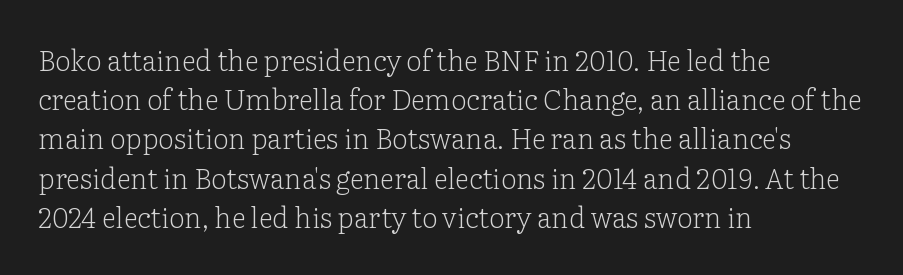
{"serif": "yes", "italic": "no", "bold": "no", "weight": "light", "width": "normal", "stroke_contrast": "low", "x_height": "medium", "monospaced": "no", "underline": "no", "align": "left", "line_spacing": "normal", "line_spacing_ratio": 1.4, "letter_spacing": "normal", "letter_spacing_em": 0.0, "glyph_px": 28}
